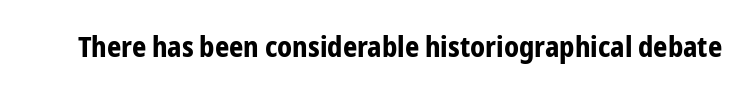
Is this a fixed-width face? No — the glyphs have proportional, varying widths. The face used here has the dense, thick strokes of a bold. The passage shown is not underscored anywhere. Examine the stroke ends and you'll find no serifs.
